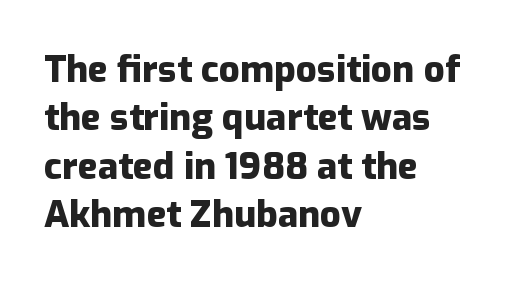
Heavy, bold letterforms. Is this a sans? Yes — the strokes have no serifs. The foot of each line stays bare and open. Characters remain perfectly vertical along every line. Leftover space on each line is placed entirely after the last word. Reading down the column, the eye jumps a familiar distance to each next line.
